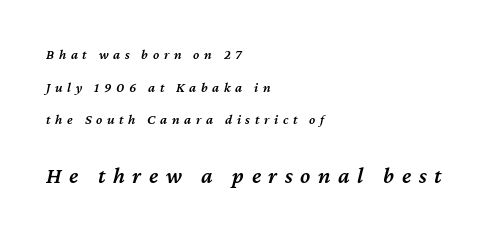
{"italic": "yes", "lean": "right", "slant_degrees": 12, "bold": "semi", "underline": "no", "align": "left", "line_spacing": "loose", "line_spacing_ratio": 2.33, "letter_spacing": "wide", "letter_spacing_em": 0.33, "larger_block": "second", "size_ratio": 1.64, "glyph_px": 23}
